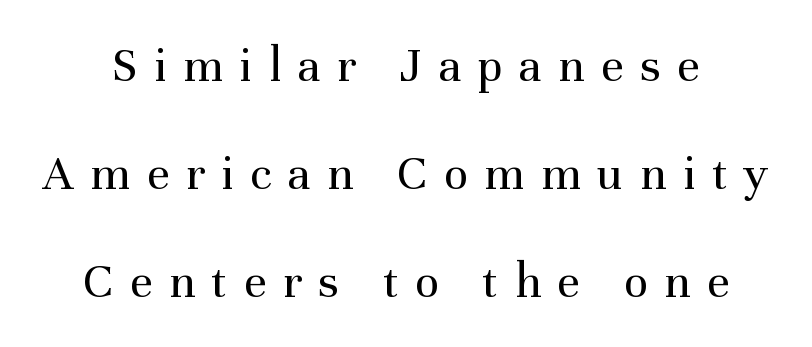
{"serif": "yes", "italic": "no", "bold": "no", "weight": "regular", "width": "normal", "stroke_contrast": "medium", "x_height": "medium", "monospaced": "no", "underline": "no", "line_spacing": "loose", "line_spacing_ratio": 2.16, "letter_spacing": "wide", "letter_spacing_em": 0.33, "glyph_px": 50}
